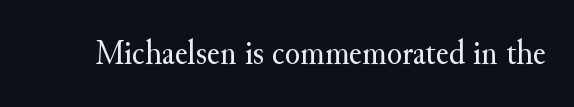
Q: Is the text bold? A: No.
Q: Is the text italic (slanted)? A: No, it is upright.
Q: Is the typeface a serif or a sans-serif typeface? A: Serif.
Q: Is the text underlined? A: No.
Q: Is the spacing between letters normal or unusually wide? A: Normal.
Q: Width (condensed, normal, or wide)? A: Normal.
Q: Stroke contrast? A: Medium.
Q: x-height? A: Small.
Q: Monospaced? A: No.
